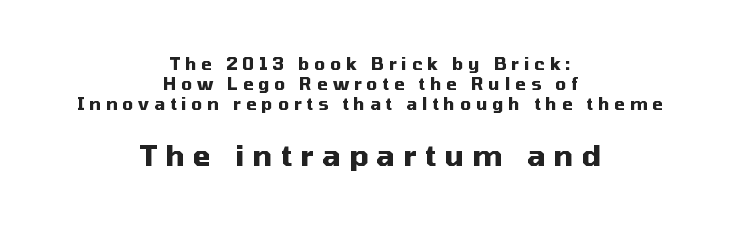
{"serif": "no", "italic": "no", "bold": "yes", "weight": "heavy", "width": "normal", "stroke_contrast": "medium", "x_height": "medium", "monospaced": "no", "underline": "no", "align": "center", "line_spacing_ratio": 1.19, "letter_spacing": "wide", "letter_spacing_em": 0.29, "larger_block": "second", "size_ratio": 1.71, "glyph_px": 29}
